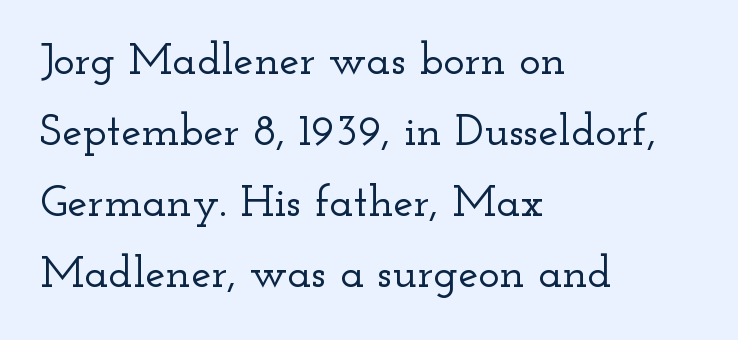
The letters carry serifs — small finishing strokes at the ends of their stems. Teacher's note: observe the even left margin — that is flush-left alignment. This sample has the flowing, uneven cadence of proportional lettering. Lines of text with bare space underneath. The letterforms sit shoulder to shoulder at normal distance.
